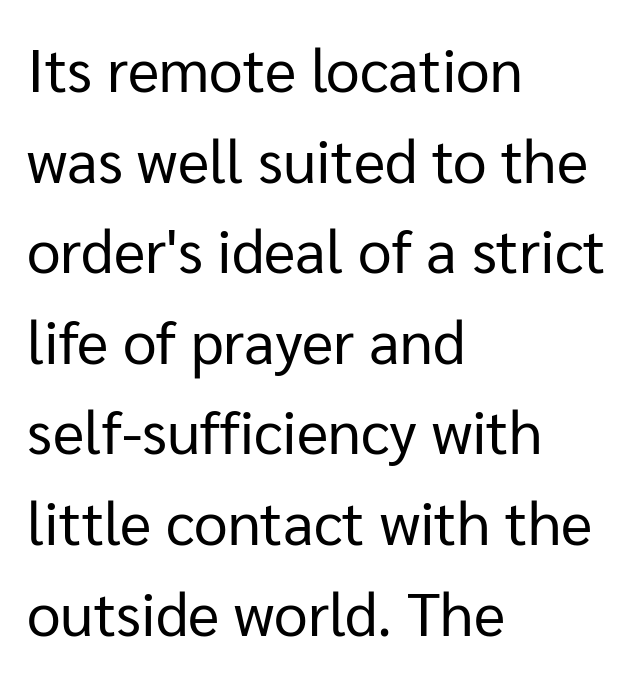
The image shows 60 px regular-weight sans-serif type, upright; set left-aligned, normal line spacing (1.51x), normal letter spacing, not underlined; low stroke contrast and a medium x-height.
